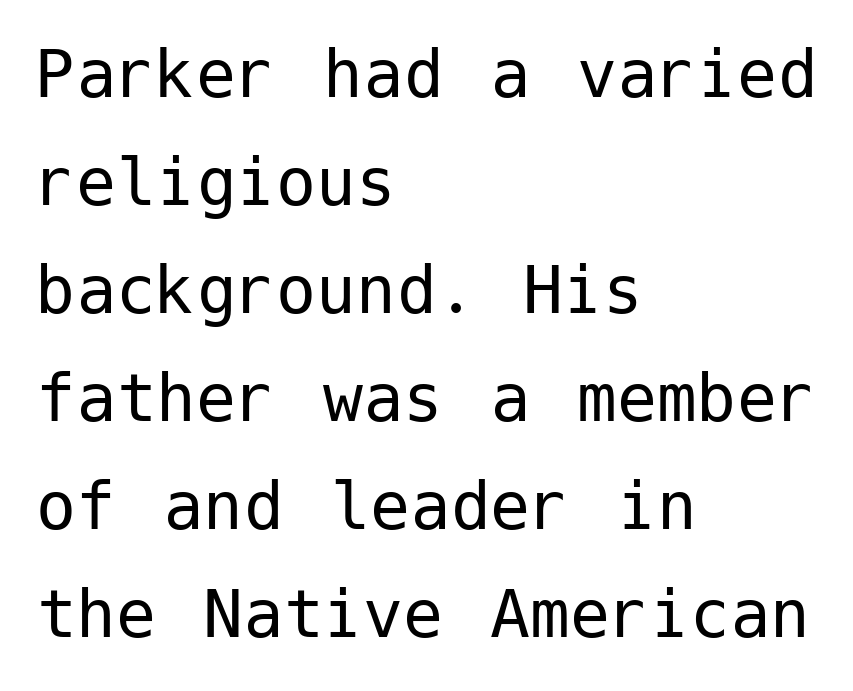
{"serif": "no", "italic": "no", "bold": "no", "weight": "regular", "width": "normal", "stroke_contrast": "low", "x_height": "medium", "underline": "no", "align": "left", "line_spacing": "normal", "line_spacing_ratio": 1.35, "letter_spacing": "normal", "letter_spacing_em": 0.0, "glyph_px": 80}
